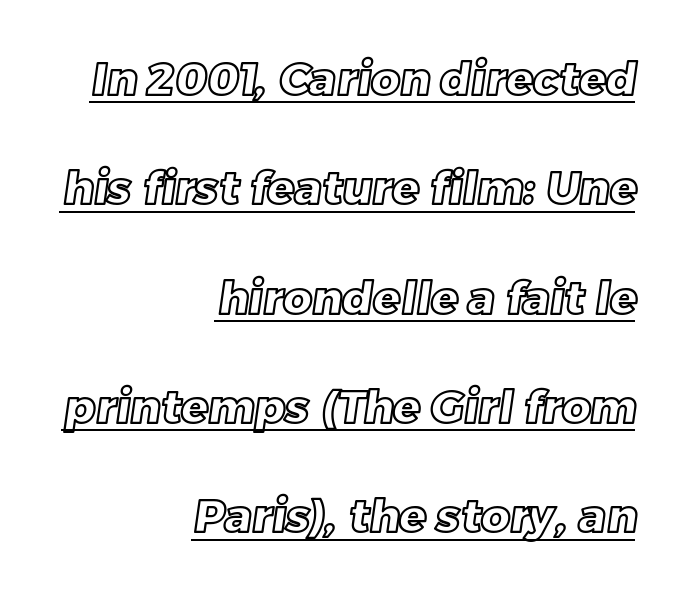
{"width": "normal", "x_height": "large", "monospaced": "no", "underline": "yes", "align": "right", "line_spacing": "loose", "line_spacing_ratio": 2.43, "letter_spacing": "normal", "letter_spacing_em": 0.0, "glyph_px": 45}
